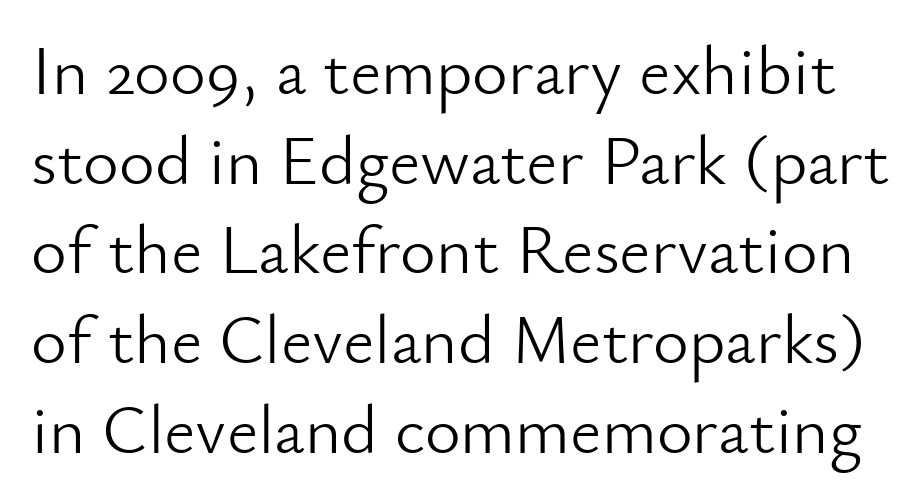
Note: no serifs on the glyphs. The passage shown is typed in a proportional face where columns would drift. The rows are spaced the way most documents space them. A bare baseline throughout the passage.
